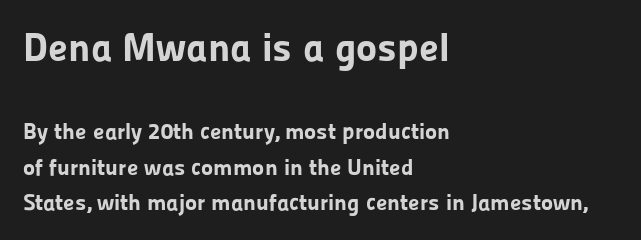
{"serif": "no", "italic": "no", "bold": "yes", "weight": "bold", "width": "normal", "stroke_contrast": "low", "x_height": "medium", "monospaced": "no", "underline": "no", "align": "left", "line_spacing": "normal", "line_spacing_ratio": 1.55, "letter_spacing": "normal", "letter_spacing_em": 0.0, "larger_block": "first", "size_ratio": 1.74, "glyph_px": 40}
